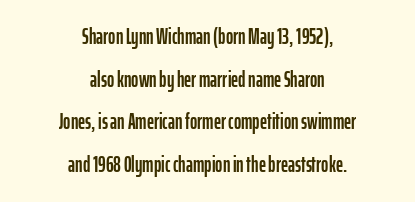
{"italic": "no", "underline": "no", "align": "center", "line_spacing": "loose", "line_spacing_ratio": 1.94, "letter_spacing": "normal", "letter_spacing_em": 0.0, "glyph_px": 22}
